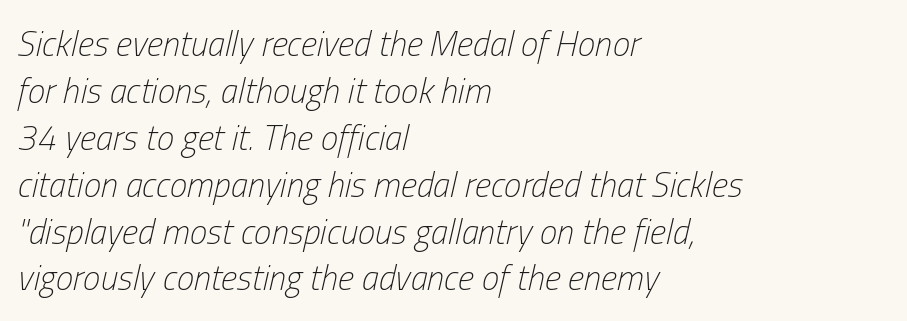
Q: Is the text bold? A: No.
Q: Is the text italic (slanted)? A: Yes, it leans right by about 13 degrees.
Q: Is the text underlined? A: No.
Q: How is the paragraph aligned? A: Left-aligned.
Q: Is the spacing between letters normal or unusually wide? A: Normal.
Q: Is the spacing between lines tight, normal or loose? A: Normal.
Q: Width (condensed, normal, or wide)? A: Condensed.
Q: Stroke contrast? A: Low.
Q: x-height? A: Medium.
Q: Monospaced? A: No.
